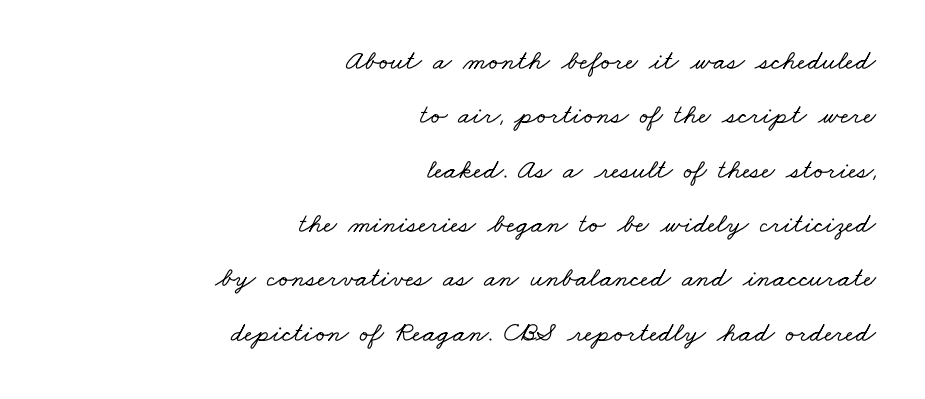
Q: Is the typeface a serif or a sans-serif typeface? A: Serif.
Q: Is the text underlined? A: No.
Q: How is the paragraph aligned? A: Right-aligned.
Q: Is the spacing between letters normal or unusually wide? A: Normal.
Q: Is the spacing between lines tight, normal or loose? A: Loose.
Q: Width (condensed, normal, or wide)? A: Wide.
Q: Stroke contrast? A: Low.
Q: x-height? A: Small.
Q: Monospaced? A: No.
